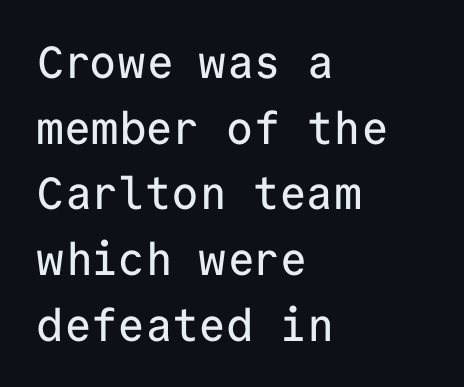
Q: Is the text italic (slanted)? A: No, it is upright.
Q: Is the typeface a serif or a sans-serif typeface? A: Sans-serif.
Q: Is the text underlined? A: No.
Q: How is the paragraph aligned? A: Left-aligned.
Q: Is the spacing between letters normal or unusually wide? A: Normal.
Q: Is the spacing between lines tight, normal or loose? A: Normal.
Q: Width (condensed, normal, or wide)? A: Normal.
Q: Stroke contrast? A: Low.
Q: x-height? A: Medium.
Q: Monospaced? A: Yes.
